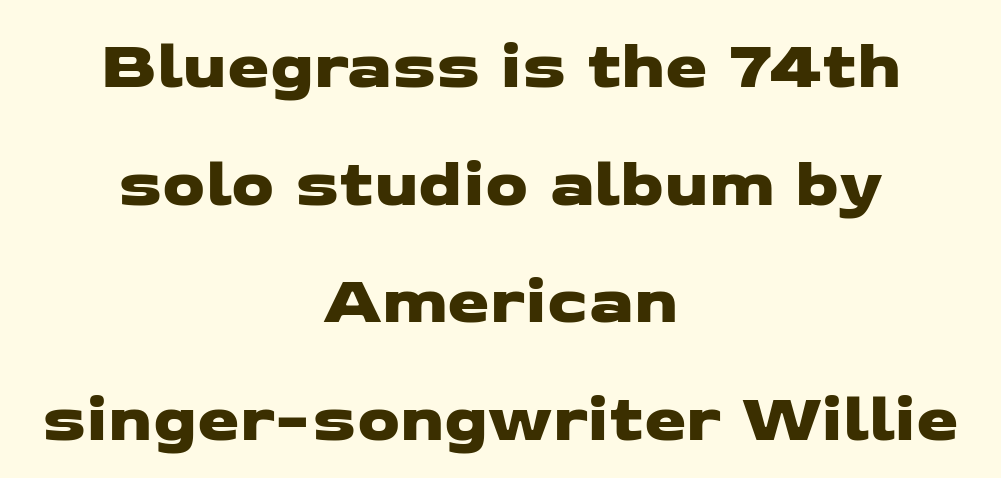
Regarding serifs, this sample does without them. Where is the straight margin? There isn't one; the lines are centered. A bare baseline throughout the passage. What stands out about the letter spacing? Nothing — it is the standard amount. Note the varied advance widths — an 'i' is clearly narrower than an 'm'.
